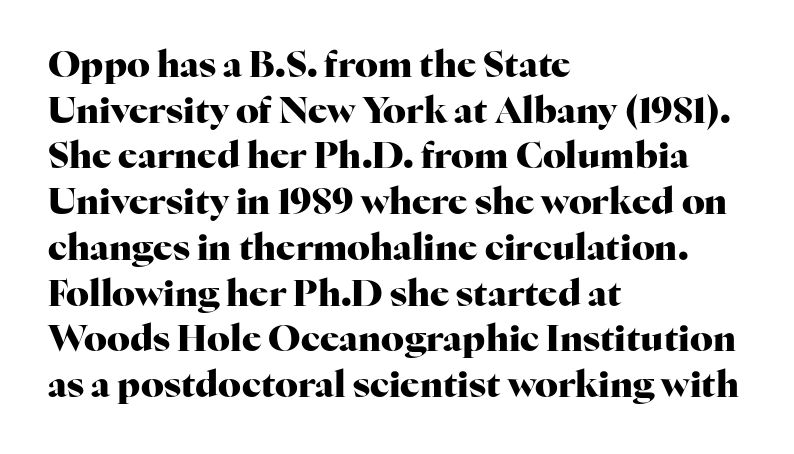
Q: Is the text bold? A: Yes.
Q: Is the text italic (slanted)? A: No, it is upright.
Q: Is the typeface a serif or a sans-serif typeface? A: Serif.
Q: Is the text underlined? A: No.
Q: How is the paragraph aligned? A: Left-aligned.
Q: Is the spacing between letters normal or unusually wide? A: Normal.
Q: Is the spacing between lines tight, normal or loose? A: Normal.
Q: Width (condensed, normal, or wide)? A: Normal.
Q: Stroke contrast? A: High.
Q: x-height? A: Medium.
Q: Monospaced? A: No.
